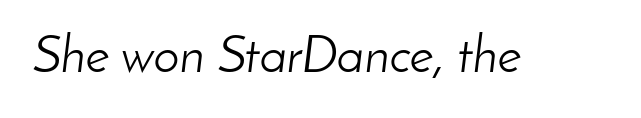
The image shows 52 px light type, italic (leaning right); set normal letter spacing, not underlined; low stroke contrast and a small x-height.
